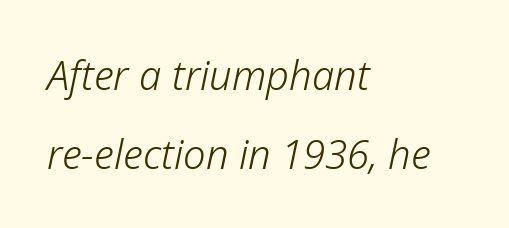
{"italic": "yes", "lean": "right", "slant_degrees": 12, "bold": "no", "weight": "light", "width": "normal", "stroke_contrast": "low", "x_height": "medium", "monospaced": "no", "underline": "no", "align": "left", "line_spacing": "loose", "line_spacing_ratio": 1.97, "letter_spacing": "normal", "letter_spacing_em": 0.0, "glyph_px": 40}
